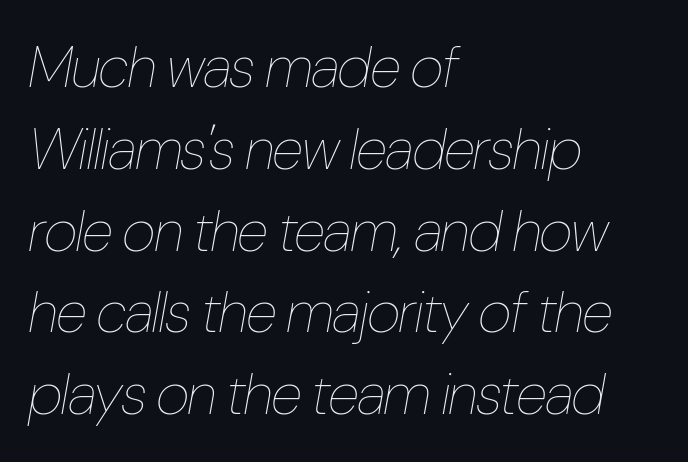
{"italic": "yes", "lean": "right", "slant_degrees": 10, "bold": "no", "weight": "thin", "width": "condensed", "stroke_contrast": "low", "x_height": "medium", "monospaced": "no", "underline": "no", "align": "left", "line_spacing": "normal", "line_spacing_ratio": 1.41, "letter_spacing": "normal", "letter_spacing_em": 0.0, "glyph_px": 58}
